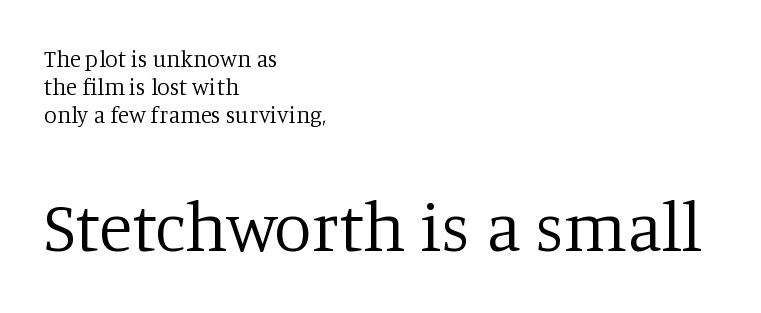
Caption: face not bold, strokes unweighted. Note: smaller setting up top, larger setting below. Proportional: the letters do not fall into vertical columns. The paragraph shown leans on its left margin. The passage shown has conventional tracking throughout. Italic? Not at all — the glyphs are vertical.
